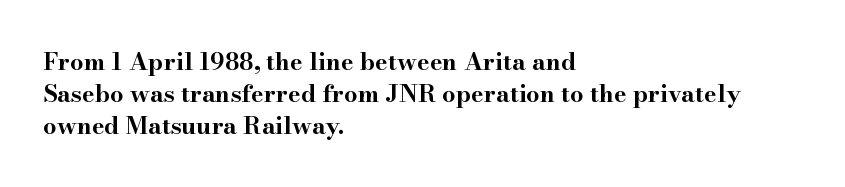
Q: Is the text bold? A: Yes.
Q: Is the text italic (slanted)? A: No, it is upright.
Q: Is the text underlined? A: No.
Q: How is the paragraph aligned? A: Left-aligned.
Q: Is the spacing between letters normal or unusually wide? A: Normal.
Q: Is the spacing between lines tight, normal or loose? A: Normal.
